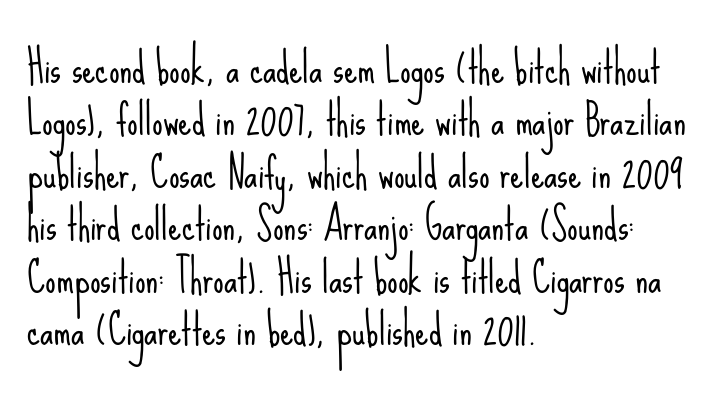
Visually the block forms a straight wall on the left and a jagged coastline on the right. Regarding leading, the lines here are spaced in the standard way. The face used here is a sans, in the tradition of grotesques and geometrics. Stems here are at most as thick as an everyday book face. Every character sits straight up, as roman type does.
